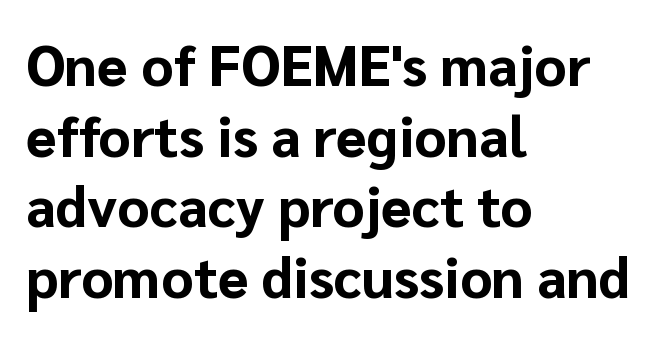
Q: Is the text bold? A: Yes.
Q: Is the text italic (slanted)? A: No, it is upright.
Q: Is the typeface a serif or a sans-serif typeface? A: Sans-serif.
Q: Is the text underlined? A: No.
Q: How is the paragraph aligned? A: Left-aligned.
Q: Is the spacing between letters normal or unusually wide? A: Normal.
Q: Is the spacing between lines tight, normal or loose? A: Normal.
Q: Width (condensed, normal, or wide)? A: Normal.
Q: Stroke contrast? A: Low.
Q: x-height? A: Medium.
Q: Monospaced? A: No.
